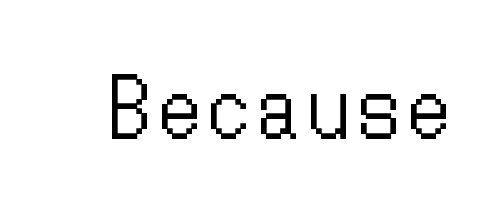
Q: Is the text bold? A: No.
Q: Is the text italic (slanted)? A: No, it is upright.
Q: Is the text underlined? A: No.
Q: Width (condensed, normal, or wide)? A: Condensed.
Q: Stroke contrast? A: Low.
Q: x-height? A: Medium.
